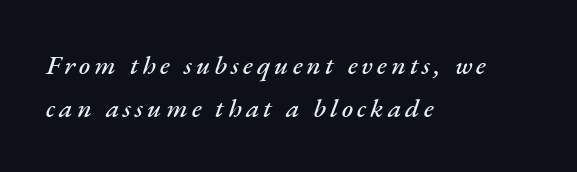
Q: Is the text italic (slanted)? A: Yes, it leans right by about 17 degrees.
Q: Is the text underlined? A: No.
Q: How is the paragraph aligned? A: Left-aligned.
Q: Is the spacing between lines tight, normal or loose? A: Normal.
